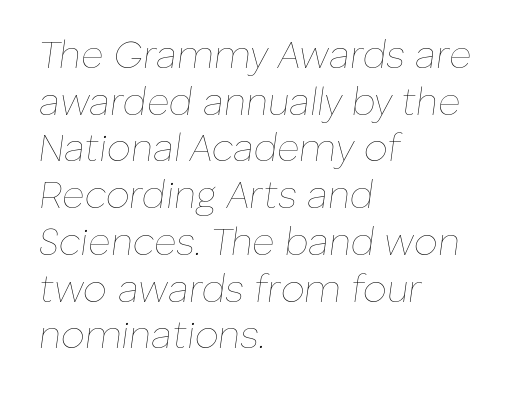
Q: Is the text bold? A: No.
Q: Is the text italic (slanted)? A: Yes, it leans right by about 8 degrees.
Q: Is the text underlined? A: No.
Q: How is the paragraph aligned? A: Left-aligned.
Q: Is the spacing between letters normal or unusually wide? A: Normal.
Q: Width (condensed, normal, or wide)? A: Normal.
Q: Stroke contrast? A: Low.
Q: x-height? A: Medium.
Q: Monospaced? A: No.
